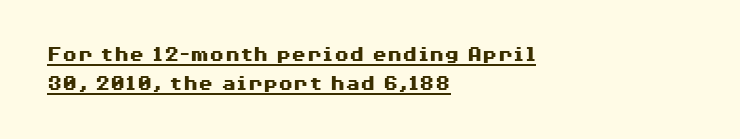
The image shows 22 px bold type, upright; set left-aligned, normal line spacing (1.3x), normal letter spacing, underlined.
